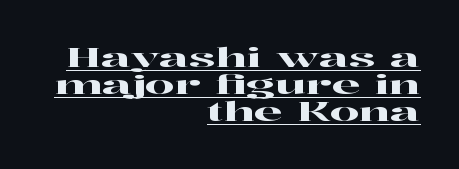
The image shows 26 px text type, upright; set right-aligned, tight line spacing (1.04x), normal letter spacing, underlined.
